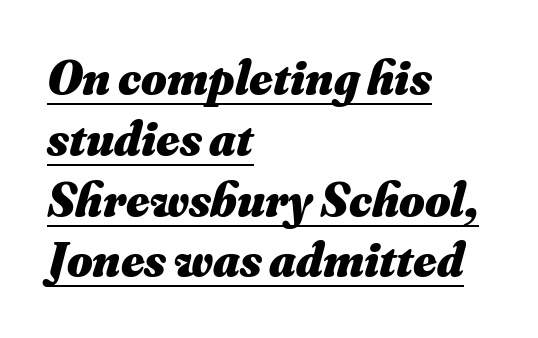
The ragged edge is on the right, which tells us the setting is flush left. This sample has the flowing, uneven cadence of proportional lettering. Each line of the rendering has a horizontal stroke beneath the glyphs. Nothing unusual about the tracking: characters are spaced as the font intends.
